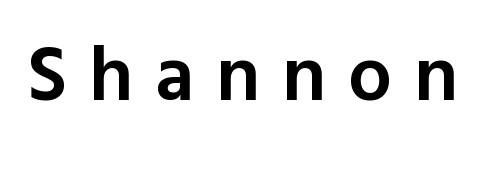
{"serif": "no", "italic": "no", "bold": "semi", "weight": "semibold", "width": "normal", "x_height": "medium", "monospaced": "no", "underline": "no", "letter_spacing": "wide", "letter_spacing_em": 0.28, "glyph_px": 78}
